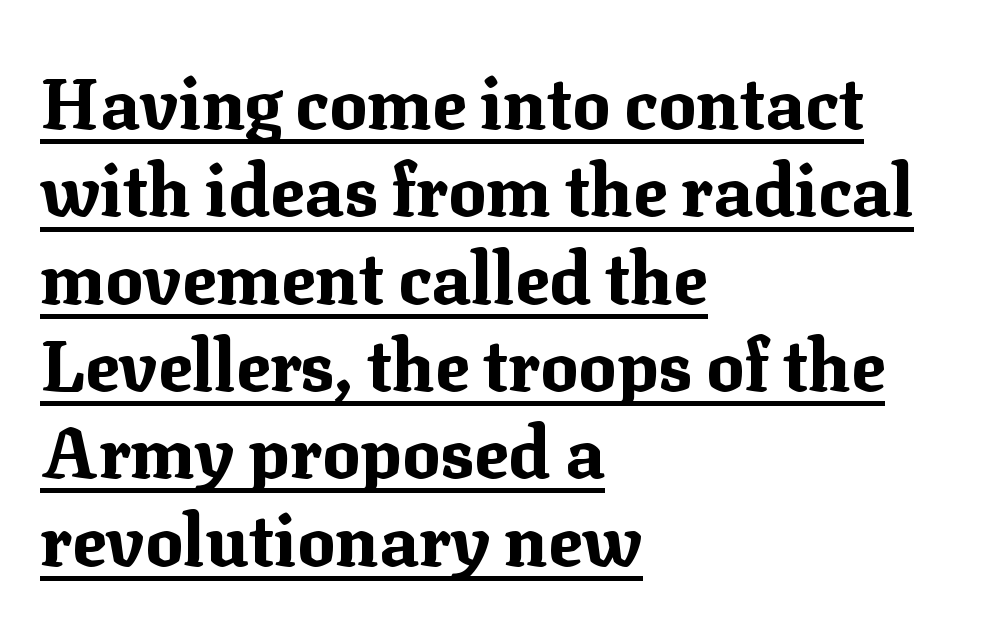
The image shows 71 px bold serif type, upright; set left-aligned, line spacing 1.23x, normal letter spacing, underlined; medium stroke contrast and a medium x-height.
